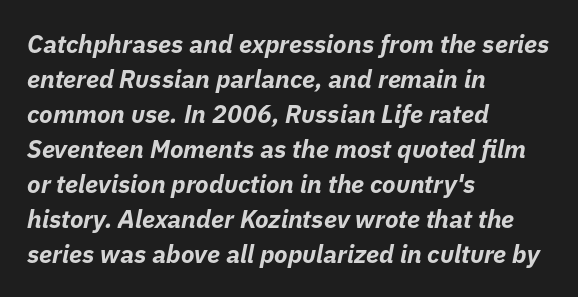
Q: Is the text bold? A: Yes.
Q: Is the text italic (slanted)? A: Yes, it leans right by about 11 degrees.
Q: Is the text underlined? A: No.
Q: How is the paragraph aligned? A: Left-aligned.
Q: Is the spacing between letters normal or unusually wide? A: Normal.
Q: Is the spacing between lines tight, normal or loose? A: Normal.
